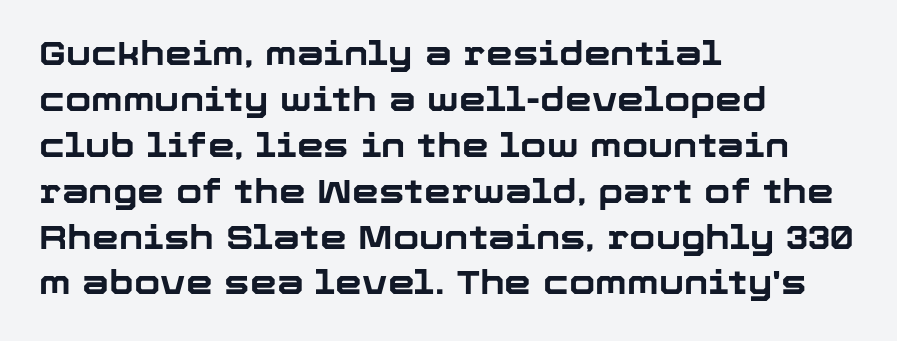
The font family rendered here belongs to the sans-serif group. Rendered with straight, roman letterforms. The face used here is proportionally spaced, like ordinary book or web type. If you measured baseline to baseline, you'd find a middling distance. Underline: absent. Every letter is thick-stroked: bold, no question.
